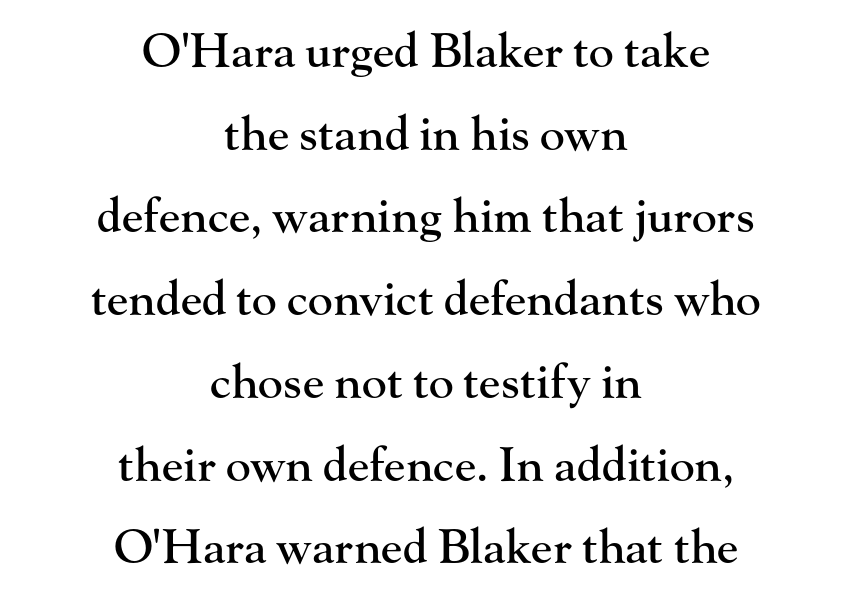
{"serif": "yes", "italic": "no", "width": "normal", "stroke_contrast": "high", "x_height": "small", "monospaced": "no", "underline": "no", "align": "center", "line_spacing_ratio": 1.76, "letter_spacing": "normal", "letter_spacing_em": 0.0, "glyph_px": 47}
